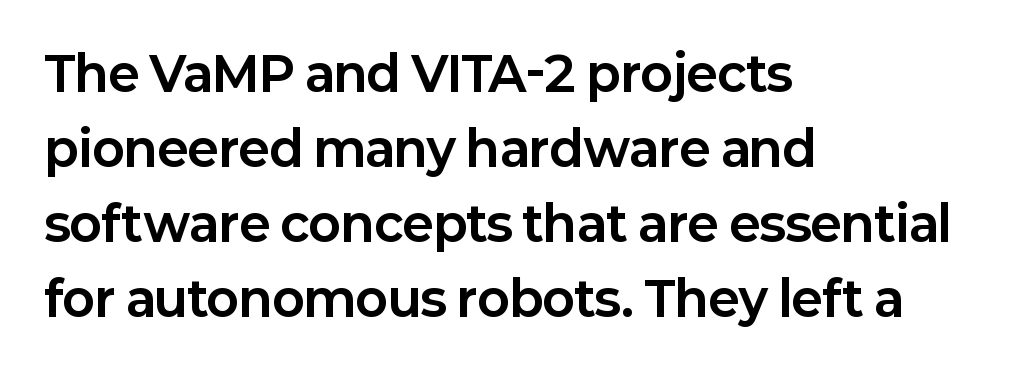
{"serif": "no", "italic": "no", "bold": "yes", "weight": "bold", "width": "normal", "stroke_contrast": "low", "x_height": "medium", "monospaced": "no", "underline": "no", "align": "left", "line_spacing": "normal", "line_spacing_ratio": 1.56, "letter_spacing": "normal", "letter_spacing_em": 0.0, "glyph_px": 48}
